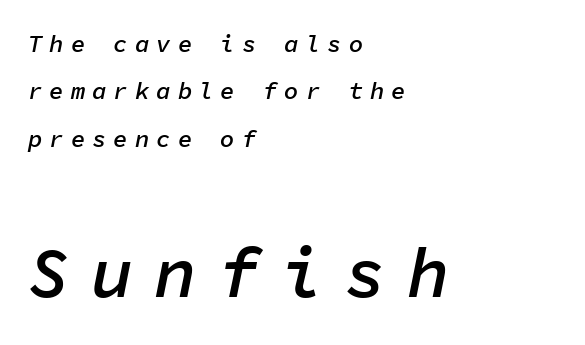
The image shows 71 px semibold type, italic (leaning right), monospaced; set left-aligned, loose line spacing (1.97x), unusually wide letter spacing (+0.29 em), not underlined; the second (bottom) block is 2.96x larger; low stroke contrast and a medium x-height.
